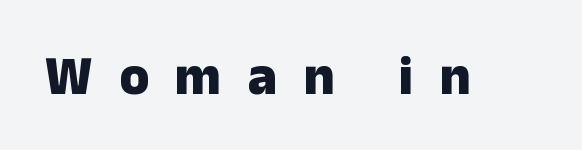
The image shows 54 px heavy sans-serif type, upright; set unusually wide letter spacing (+0.49 em), not underlined; low stroke contrast and a medium x-height.
